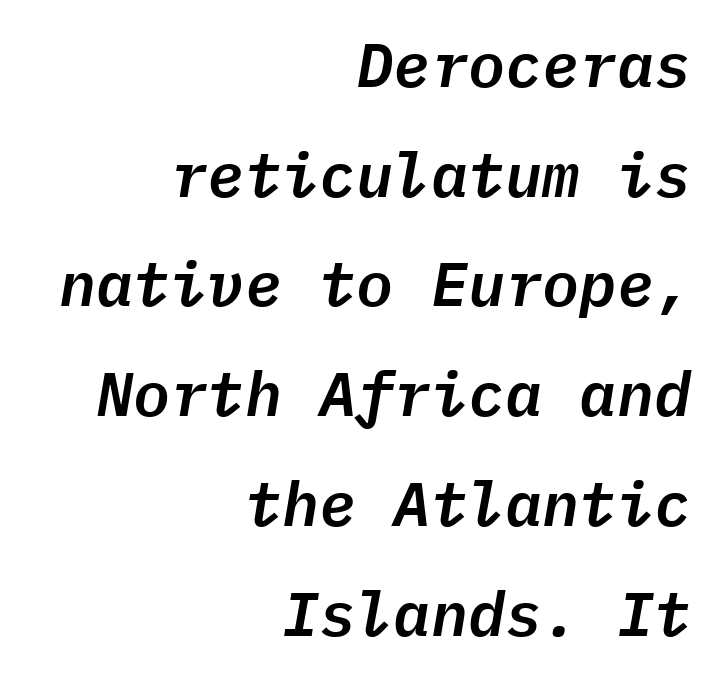
The image shows 62 px text type, italic (leaning right), monospaced; set right-aligned, line spacing 1.77x, normal letter spacing, not underlined; low stroke contrast and a medium x-height.
